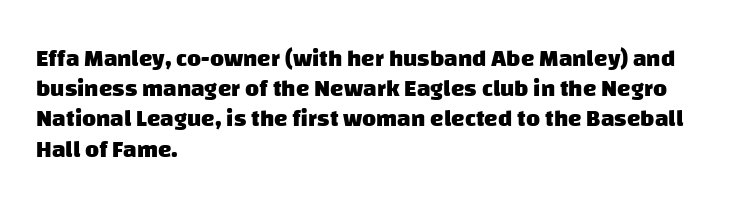
The image shows 24 px bold type; set left-aligned, normal line spacing (1.26x), normal letter spacing, not underlined.
